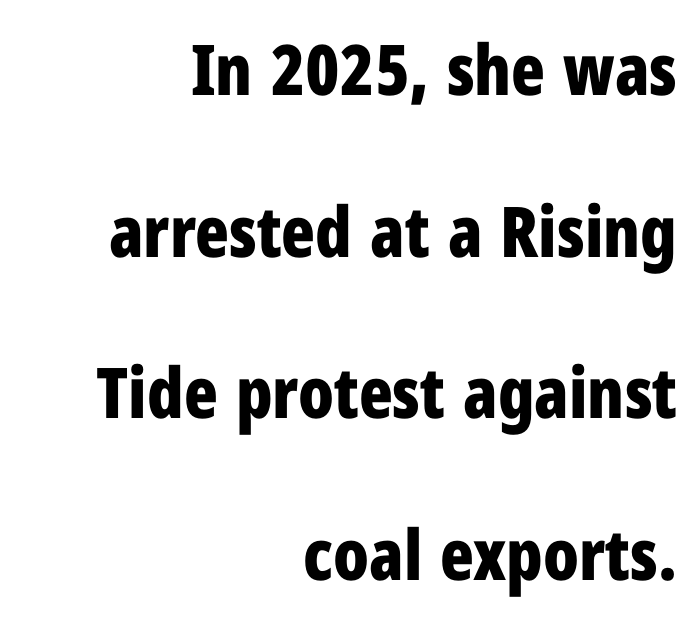
{"serif": "no", "italic": "no", "bold": "yes", "weight": "bold", "width": "condensed", "stroke_contrast": "low", "x_height": "medium", "monospaced": "no", "underline": "no", "align": "right", "line_spacing": "loose", "line_spacing_ratio": 2.31, "letter_spacing": "normal", "letter_spacing_em": 0.0, "glyph_px": 70}
